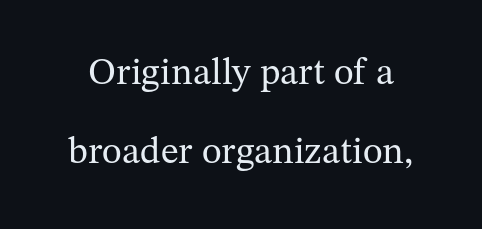
{"serif": "yes", "italic": "no", "bold": "no", "weight": "regular", "width": "normal", "stroke_contrast": "medium", "x_height": "medium", "monospaced": "no", "underline": "no", "line_spacing": "loose", "line_spacing_ratio": 2.08, "letter_spacing": "normal", "letter_spacing_em": 0.0, "glyph_px": 38}
